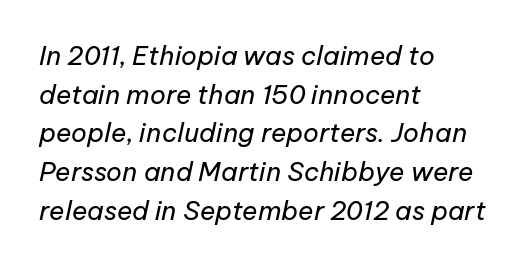
Whoever set this chose a conventional vertical rhythm. The passage is arranged the way most books set body copy — flush left. The letterforms sit shoulder to shoulder at normal distance. Slant detected: the letters are inclined. Honestly, there is no underline to notice here at all. The typesetting does not lean heavy: it is not bold.
